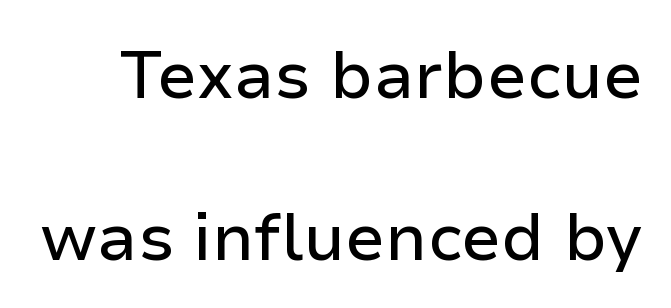
These lines are composed in type without serifs. Baseline-to-baseline distance is far greater than the letter height. The string is rendered with underlining switched off. The lettering stays uniformly vertical, giving the passage a roman look. Each letter keeps its own natural width here, so spacing adapts to shape. The line texture is even and compact thanks to regular tracking.
